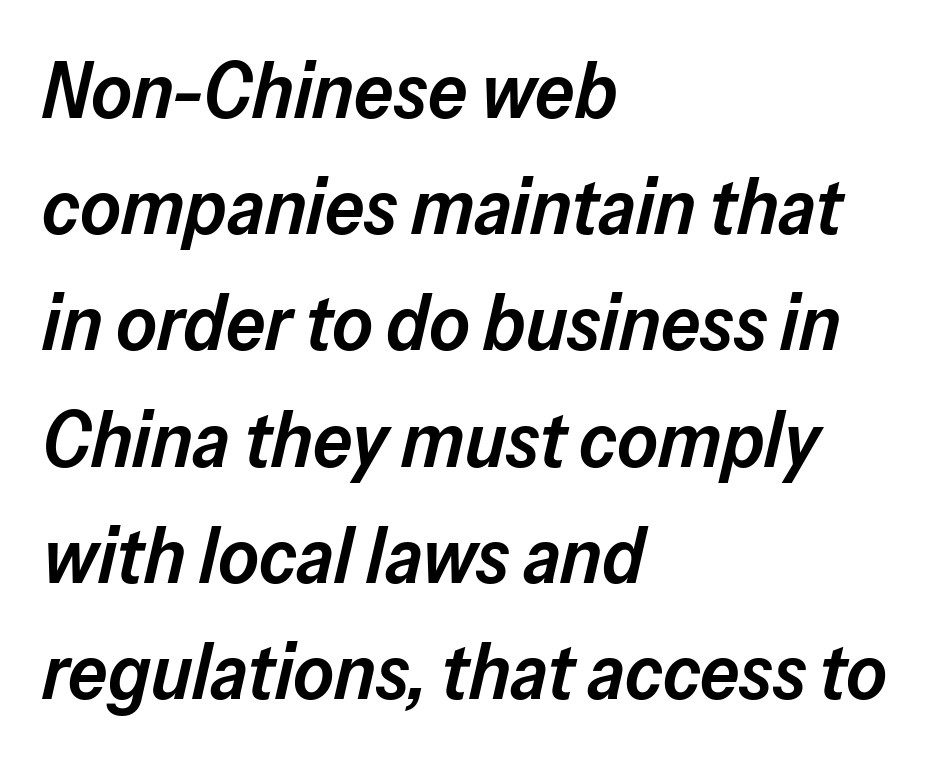
{"italic": "yes", "lean": "right", "slant_degrees": 13, "bold": "semi", "weight": "semibold", "width": "normal", "stroke_contrast": "low", "x_height": "medium", "monospaced": "no", "underline": "no", "align": "left", "line_spacing": "normal", "line_spacing_ratio": 1.49, "letter_spacing": "normal", "letter_spacing_em": 0.0, "glyph_px": 78}
